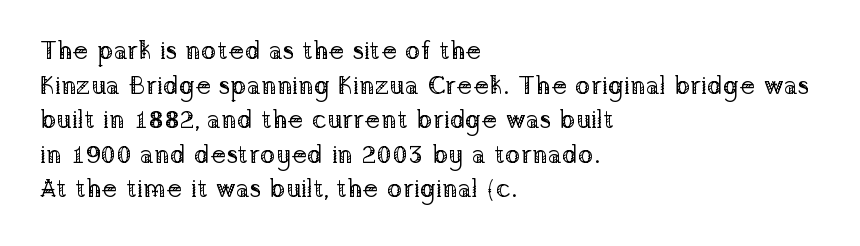
No chunkiness to these letters — they're not bold. A classic flush-left, rag-right setting is used for this passage. One glance says typical: line gaps are just what's usual. The letters sit at their default tracking, neither squeezed nor spread.
